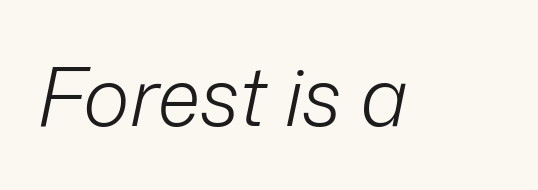
{"italic": "yes", "lean": "right", "slant_degrees": 12, "bold": "no", "weight": "light", "width": "normal", "stroke_contrast": "low", "x_height": "medium", "monospaced": "no", "underline": "no", "letter_spacing": "normal", "letter_spacing_em": 0.0, "glyph_px": 80}
